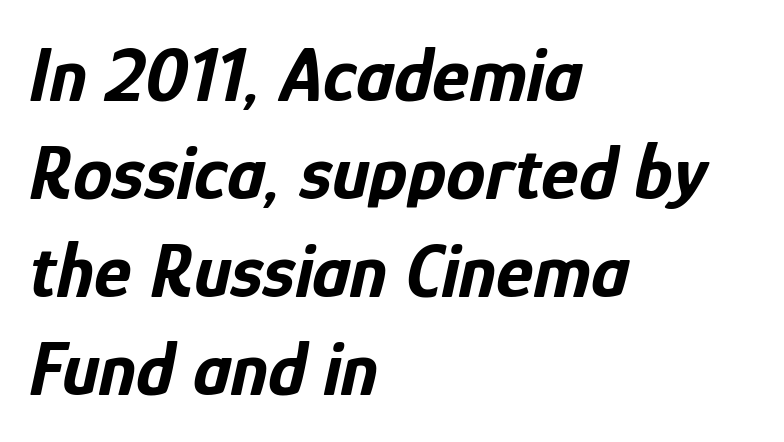
{"italic": "yes", "lean": "right", "slant_degrees": 12, "bold": "yes", "weight": "bold", "width": "condensed", "stroke_contrast": "low", "x_height": "medium", "monospaced": "no", "underline": "no", "align": "left", "line_spacing_ratio": 1.24, "letter_spacing": "normal", "letter_spacing_em": 0.0, "glyph_px": 79}
